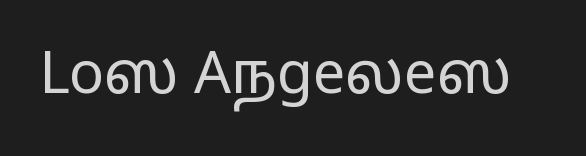
{"serif": "no", "italic": "no", "bold": "no", "weight": "regular", "width": "wide", "stroke_contrast": "low", "x_height": "medium", "monospaced": "no", "underline": "no", "letter_spacing": "normal", "letter_spacing_em": 0.0, "glyph_px": 58}
